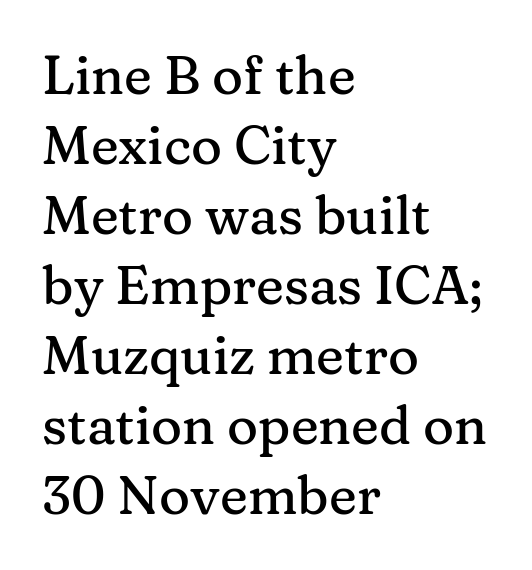
Does extra space separate the letters? No, they use regular spacing. In terms of leading, this rendering sits right in the middle. A clean baseline with only descenders dipping below it. This sample has the flowing, uneven cadence of proportional lettering. You can tell from the footed stems that serif type was used.
